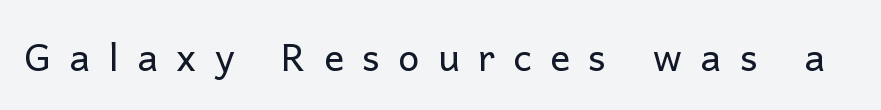
Q: Is the text bold? A: No.
Q: Is the text italic (slanted)? A: No, it is upright.
Q: Is the typeface a serif or a sans-serif typeface? A: Sans-serif.
Q: Is the text underlined? A: No.
Q: Is the spacing between letters normal or unusually wide? A: Unusually wide.
Q: Width (condensed, normal, or wide)? A: Normal.
Q: Stroke contrast? A: Low.
Q: x-height? A: Medium.
Q: Monospaced? A: No.
